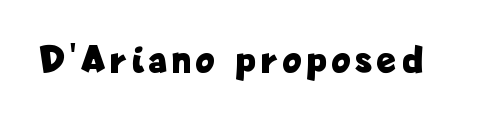
{"serif": "no", "italic": "no", "bold": "yes", "weight": "bold", "width": "condensed", "stroke_contrast": "low", "x_height": "medium", "monospaced": "no", "underline": "no", "glyph_px": 39}
